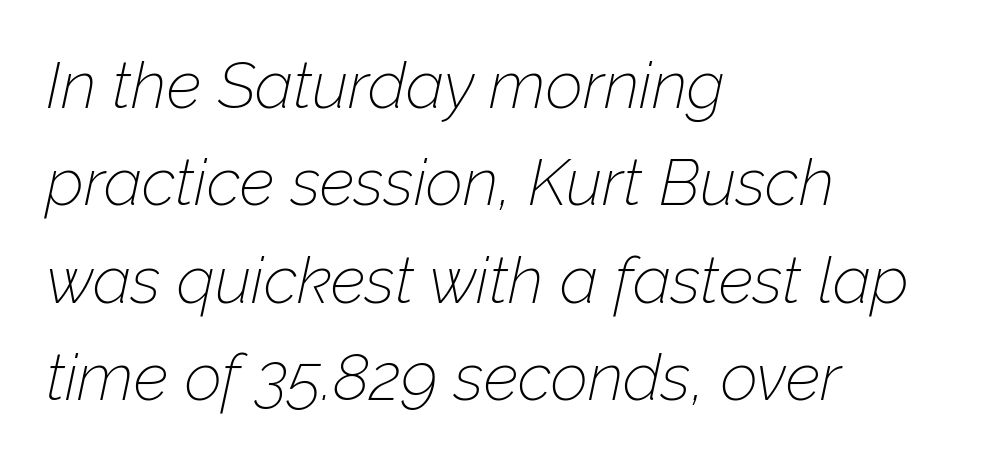
The image shows 65 px thin type, italic (leaning right); set left-aligned, normal line spacing (1.5x), normal letter spacing, not underlined; low stroke contrast and a medium x-height.
